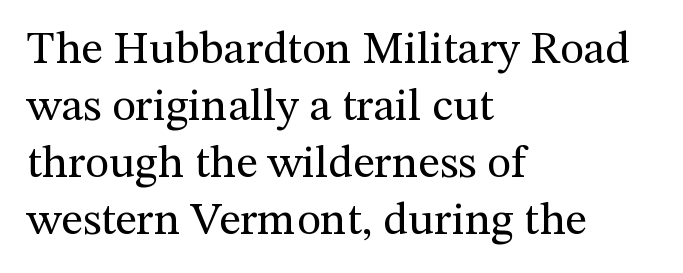
Q: Is the text bold? A: No.
Q: Is the text italic (slanted)? A: No, it is upright.
Q: Is the typeface a serif or a sans-serif typeface? A: Serif.
Q: Is the text underlined? A: No.
Q: How is the paragraph aligned? A: Left-aligned.
Q: Is the spacing between letters normal or unusually wide? A: Normal.
Q: Width (condensed, normal, or wide)? A: Normal.
Q: Stroke contrast? A: Medium.
Q: x-height? A: Medium.
Q: Monospaced? A: No.
